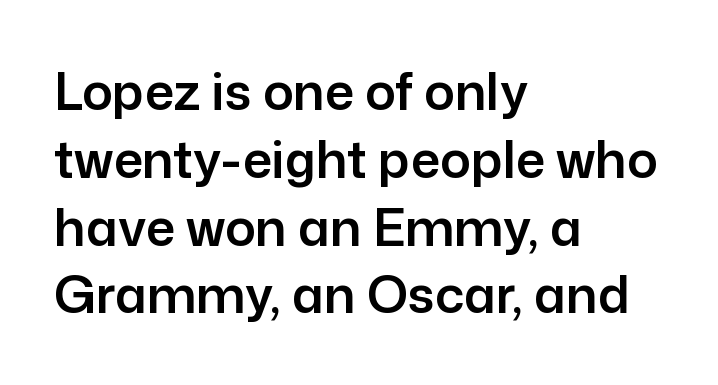
In terms of letterform style, serifs are entirely absent. Do the letters lean? They stand straight. What's the leading like? Ordinary, nothing unusual. This sample uses plain, unmodified letter spacing. Leftover space on each line is placed entirely after the last word.
